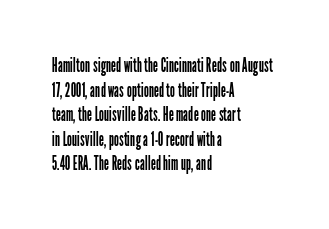
The image shows 20 px text type, upright; set left-aligned, line spacing 1.23x, normal letter spacing, not underlined.
